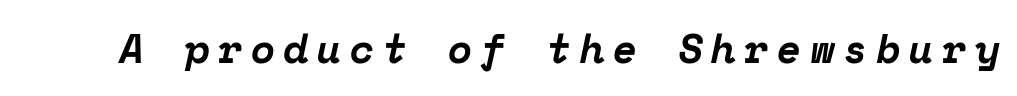
Q: Is the text bold? A: Yes.
Q: Is the text italic (slanted)? A: Yes, it leans right by about 12 degrees.
Q: Is the typeface a serif or a sans-serif typeface? A: Serif.
Q: Is the text underlined? A: No.
Q: Is the spacing between letters normal or unusually wide? A: Unusually wide.
Q: Width (condensed, normal, or wide)? A: Normal.
Q: Stroke contrast? A: Low.
Q: x-height? A: Medium.
Q: Monospaced? A: Yes.
